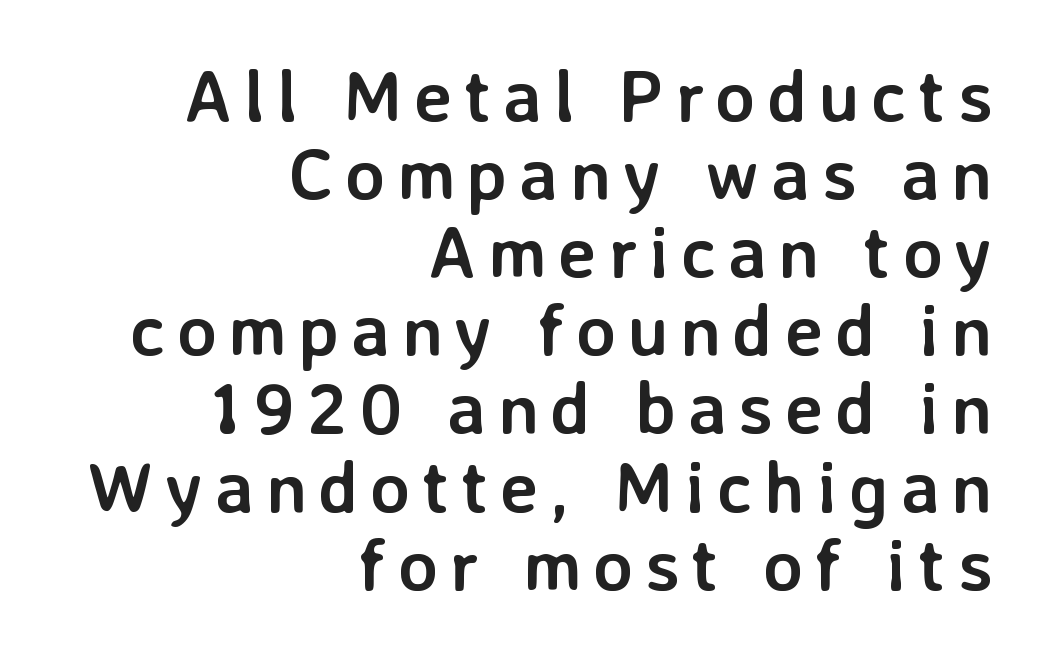
Has an underline been added? It has not. Each glyph is drawn with heavy, bold strokes. Is the block centered? No — it sits flush against the right margin. The passage shown is typeset with a sans-serif family. Think of a printed novel: that variable character pitch is what you see here. Does the lettering tilt? It doesn't — this is upright.
